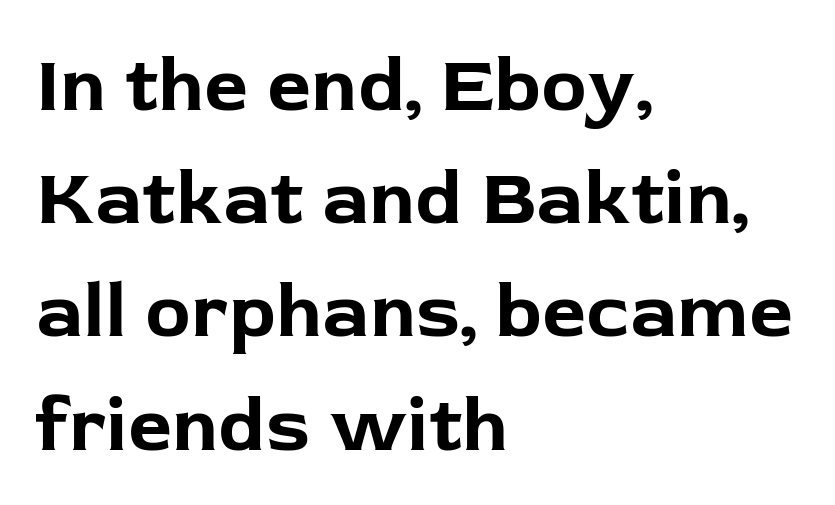
Typesetter's note: full bold, strokes at maximum text heaviness. Short note: letters normally spaced. Think of a printed novel: that variable character pitch is what you see here. Short and long lines alike share a common starting point at left. Whoever set this chose a conventional vertical rhythm.
